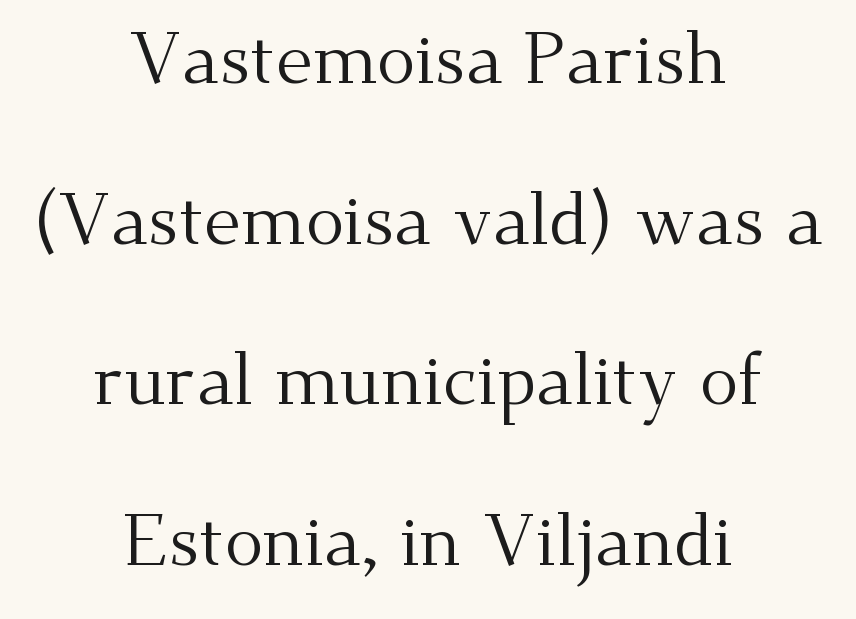
The lines are spread far apart with generous leading. Does the copy run flush right? No — it is centered line by line. The text was rendered using a seriffed face with decorative stroke endings. Tracking here is standard; glyphs follow each other at the usual distance. Stroke mass is kept to a normal reading level or below. Descenders are the only things crossing below the line.
